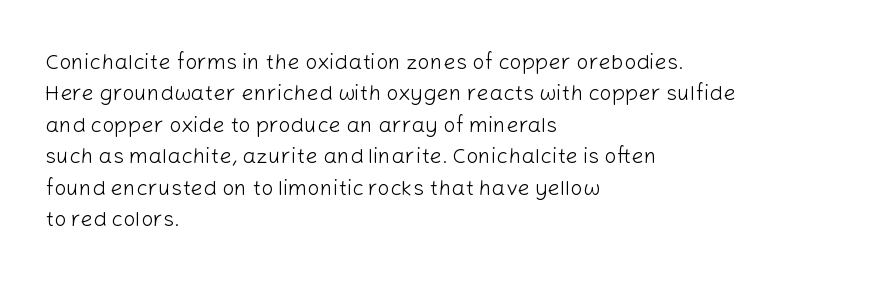
The line-height multiplier appears to be the usual default. The ragged edge is on the right, which tells us the setting is flush left. A typesetter would mark this as roman, not italic. This sample uses plain, unmodified letter spacing. No letter is thick-stroked: the sample isn't bold.
